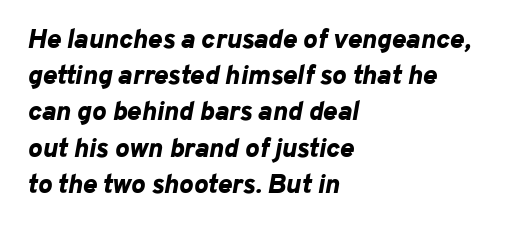
The image shows 27 px bold type, italic (leaning right); set left-aligned, normal line spacing (1.34x), normal letter spacing, not underlined.
